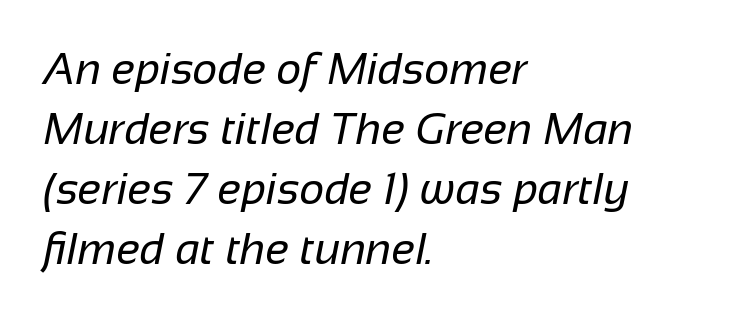
{"serif": "no", "bold": "no", "weight": "regular", "width": "normal", "stroke_contrast": "low", "x_height": "medium", "monospaced": "no", "underline": "no", "align": "left", "line_spacing": "normal", "line_spacing_ratio": 1.36, "letter_spacing": "normal", "letter_spacing_em": 0.0, "glyph_px": 44}
